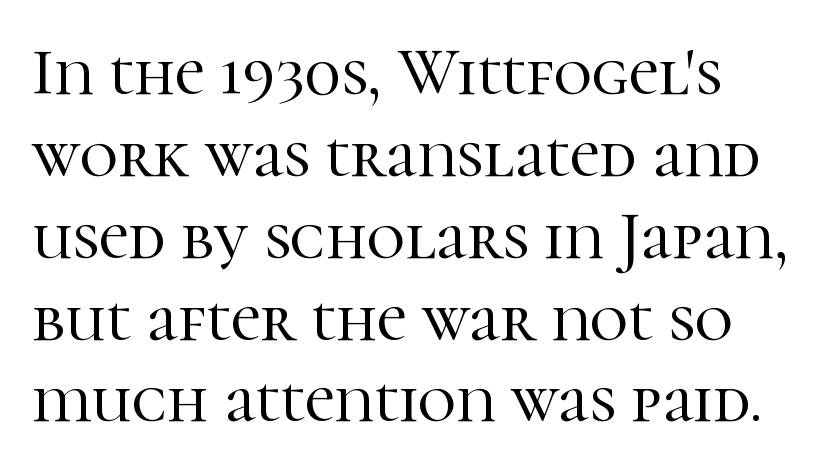
Q: Is the text italic (slanted)? A: No, it is upright.
Q: Is the typeface a serif or a sans-serif typeface? A: Serif.
Q: Is the text underlined? A: No.
Q: How is the paragraph aligned? A: Left-aligned.
Q: Is the spacing between letters normal or unusually wide? A: Normal.
Q: Width (condensed, normal, or wide)? A: Normal.
Q: Stroke contrast? A: High.
Q: x-height? A: Medium.
Q: Monospaced? A: No.
